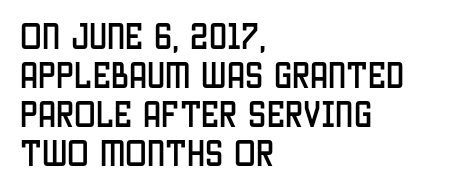
The rendering shows plain stroke endings on the letterforms — a sans-serif design. Default kerning and tracking; the words read as compact shapes. Leading matches the norm, producing a regular column. Each letter keeps its own natural width here, so spacing adapts to shape. The strip under each line holds only bare page.
